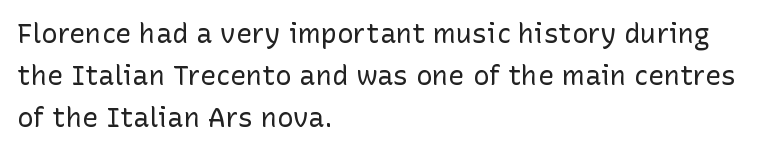
Anything drawn beneath the words? Only blank space. Each word holds together tightly as a unit, with standard inter-letter gaps. Each stroke keeps to a modest, everyday thickness or less. Normally led — the rows are evenly, conventionally spaced. In CSS terms this would be text-align: left. Does the lettering tilt? It doesn't — this is upright.
